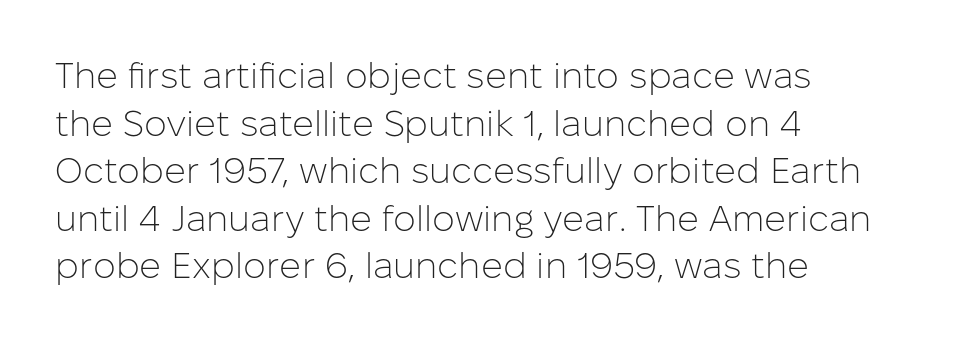
{"serif": "no", "italic": "no", "bold": "no", "weight": "light", "width": "normal", "stroke_contrast": "low", "x_height": "medium", "monospaced": "no", "underline": "no", "align": "left", "line_spacing": "normal", "line_spacing_ratio": 1.32, "letter_spacing": "normal", "letter_spacing_em": 0.0, "glyph_px": 36}
